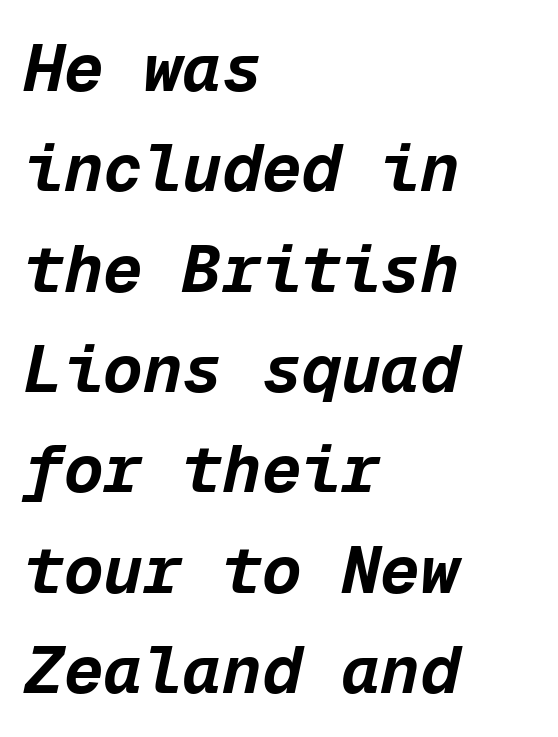
Caption: standard tracking, unaltered. The passage shown is typed in a monospace face where columns stay perfectly aligned. Each line starts at the same left margin while the right side varies. Lines of text with bare space underneath. The vertical gap from one line to the next is medium.
